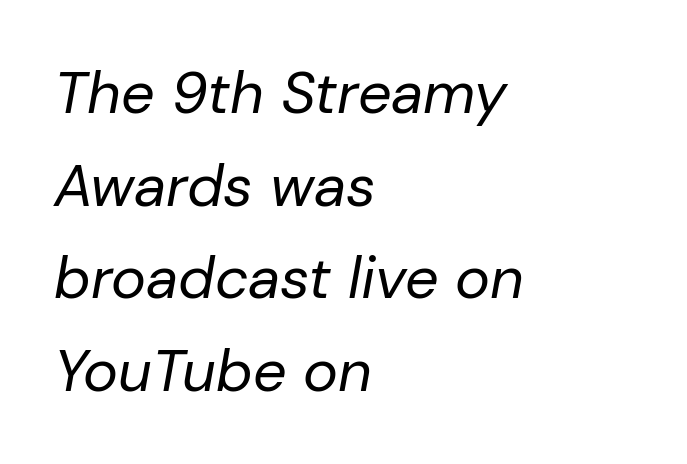
The image shows 59 px regular-weight type, italic (leaning right); set left-aligned, normal line spacing (1.57x), normal letter spacing, not underlined; low stroke contrast and a medium x-height.
